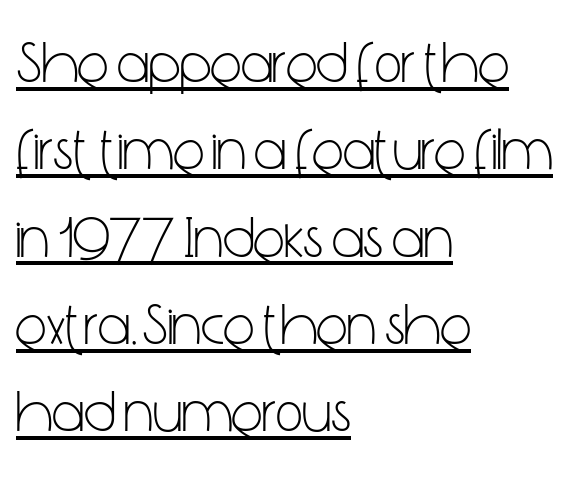
The image shows 59 px light, condensed sans-serif type, upright; set left-aligned, normal line spacing (1.48x), normal letter spacing, underlined; low stroke contrast and a medium x-height.
